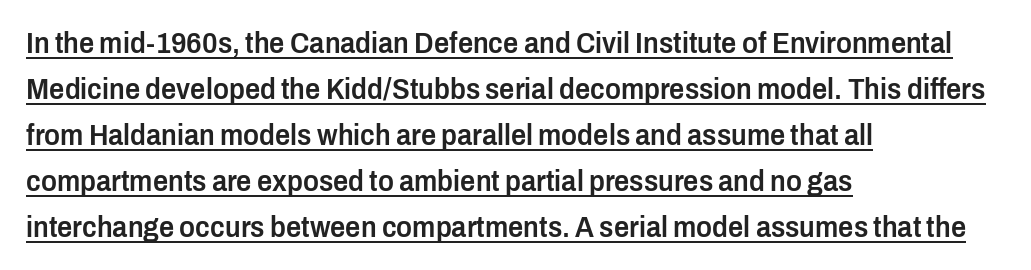
The image shows 30 px semibold, condensed sans-serif type, upright; set left-aligned, normal line spacing (1.53x), normal letter spacing, underlined; low stroke contrast and a medium x-height.
